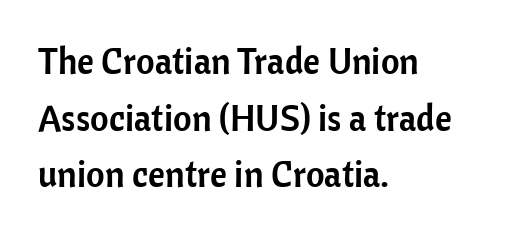
{"serif": "no", "italic": "no", "width": "normal", "stroke_contrast": "low", "x_height": "medium", "monospaced": "no", "underline": "no", "align": "left", "line_spacing": "normal", "line_spacing_ratio": 1.57, "letter_spacing": "normal", "letter_spacing_em": 0.0, "glyph_px": 36}
